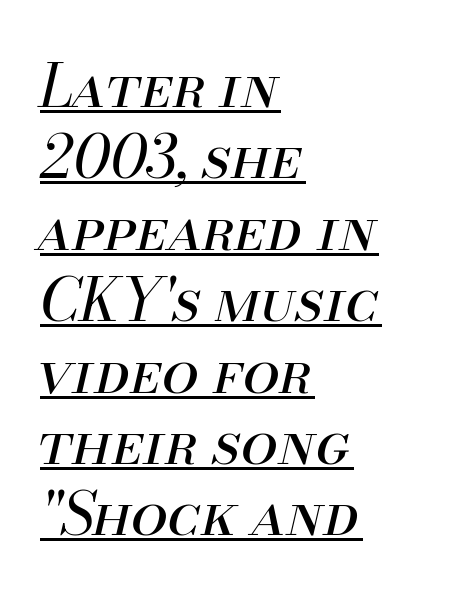
A typesetter would call this proportional, since set widths differ per character. The axis of the letterforms is tilted away from vertical. Bold? No — there's no thickening of the strokes. Does the copy run flush right? No — it runs flush left.
